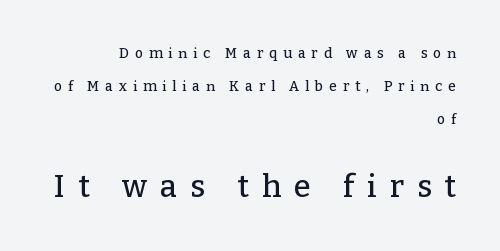
The image shows 31 px serif type, upright; set right-aligned, loose line spacing (2.37x), unusually wide letter spacing (+0.42 em), not underlined; the second (bottom) block is 2.21x larger; low stroke contrast and a medium x-height.
